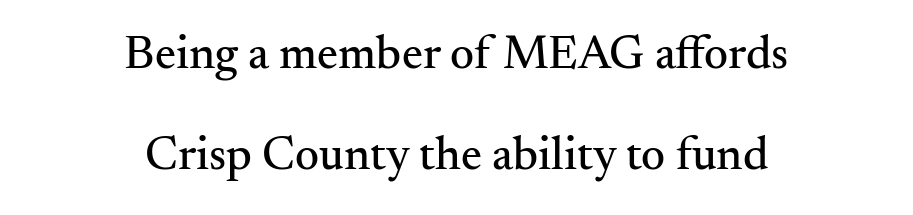
Q: Is the text italic (slanted)? A: No, it is upright.
Q: Is the typeface a serif or a sans-serif typeface? A: Serif.
Q: Is the text underlined? A: No.
Q: How is the paragraph aligned? A: Centered.
Q: Is the spacing between letters normal or unusually wide? A: Normal.
Q: Is the spacing between lines tight, normal or loose? A: Loose.
Q: Width (condensed, normal, or wide)? A: Normal.
Q: Stroke contrast? A: Medium.
Q: x-height? A: Small.
Q: Monospaced? A: No.
